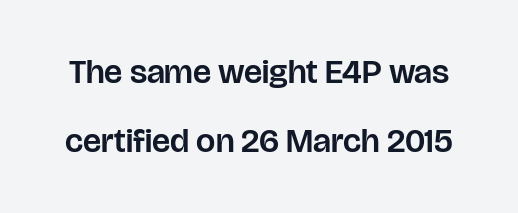
The image shows 34 px sans-serif type, upright; set loose line spacing (2.02x), normal letter spacing, not underlined; low stroke contrast and a large x-height.
